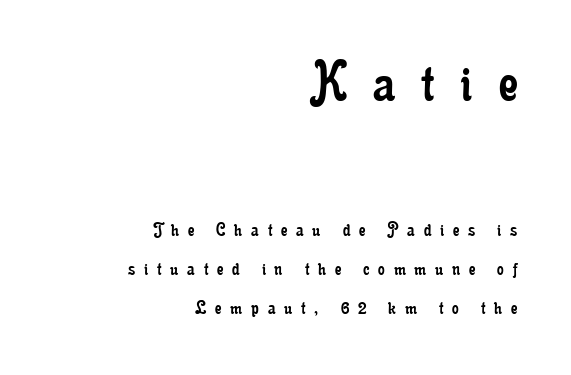
{"serif": "yes", "italic": "no", "bold": "no", "weight": "regular", "width": "condensed", "stroke_contrast": "low", "x_height": "small", "monospaced": "no", "underline": "no", "align": "right", "line_spacing_ratio": 1.87, "letter_spacing": "wide", "letter_spacing_em": 0.42, "larger_block": "first", "size_ratio": 2.95, "glyph_px": 62}
